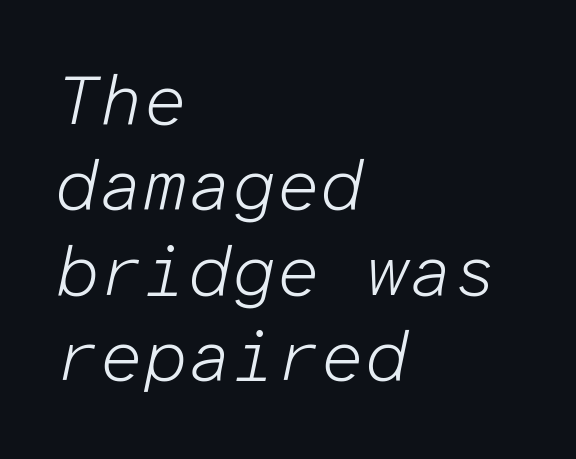
Q: Is the text bold? A: No.
Q: Is the text italic (slanted)? A: Yes, it leans right by about 12 degrees.
Q: Is the text underlined? A: No.
Q: How is the paragraph aligned? A: Left-aligned.
Q: Is the spacing between letters normal or unusually wide? A: Normal.
Q: Width (condensed, normal, or wide)? A: Normal.
Q: Stroke contrast? A: Low.
Q: x-height? A: Medium.
Q: Monospaced? A: Yes.
